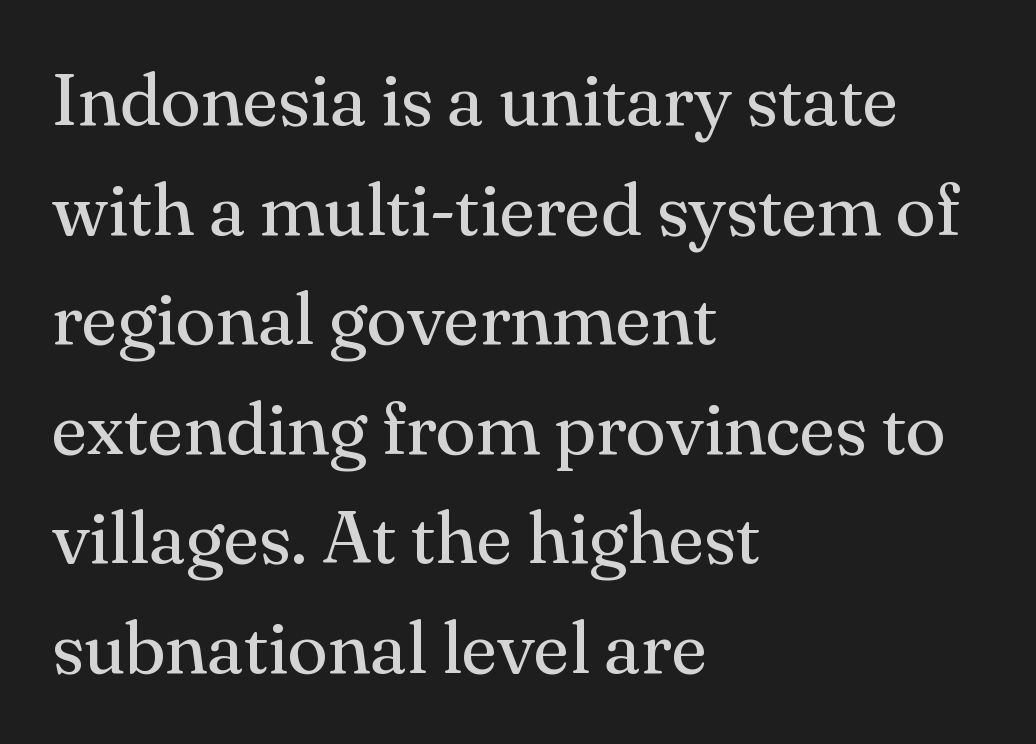
{"serif": "yes", "italic": "no", "bold": "no", "weight": "regular", "width": "normal", "stroke_contrast": "medium", "x_height": "small", "monospaced": "no", "underline": "no", "align": "left", "line_spacing": "normal", "line_spacing_ratio": 1.48, "letter_spacing": "normal", "letter_spacing_em": 0.0, "glyph_px": 74}
